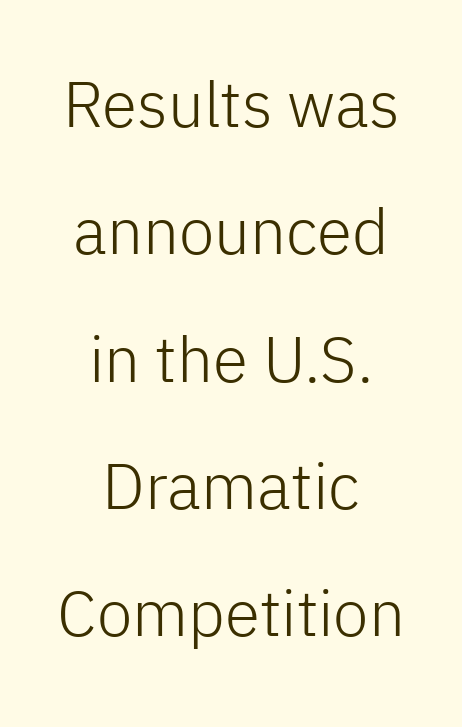
The image shows 64 px light sans-serif type, upright; set centered, loose line spacing (1.99x), normal letter spacing, not underlined; low stroke contrast and a medium x-height.
